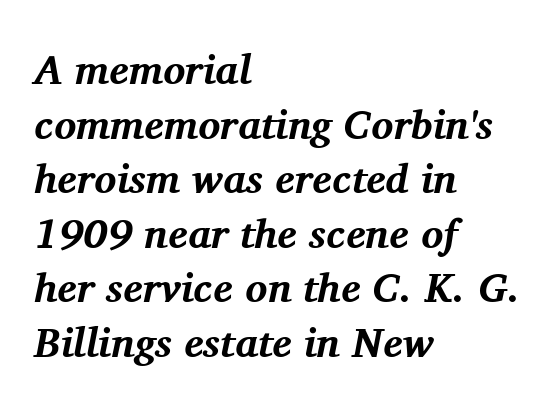
The image shows 41 px bold serif type, italic (leaning right); set left-aligned, normal line spacing (1.33x), normal letter spacing, not underlined; medium stroke contrast and a medium x-height.
